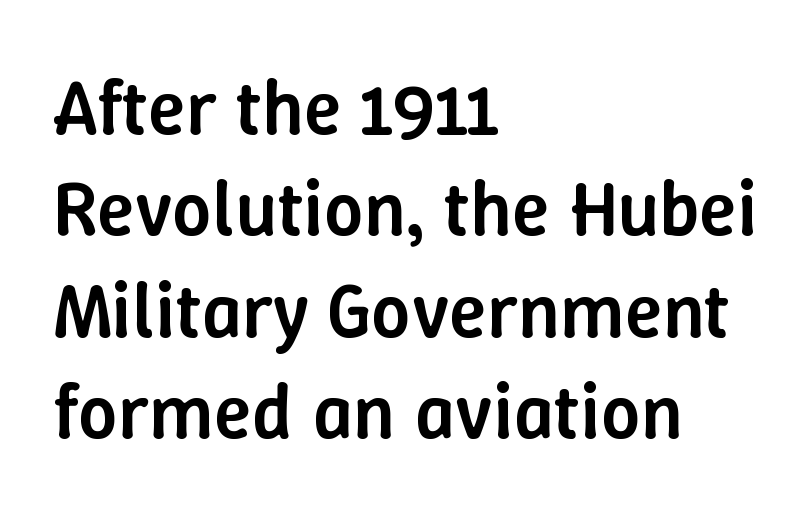
{"italic": "no", "bold": "semi", "weight": "semibold", "width": "normal", "stroke_contrast": "low", "x_height": "medium", "monospaced": "no", "underline": "no", "align": "left", "line_spacing": "normal", "line_spacing_ratio": 1.3, "letter_spacing": "normal", "letter_spacing_em": 0.0, "glyph_px": 78}
